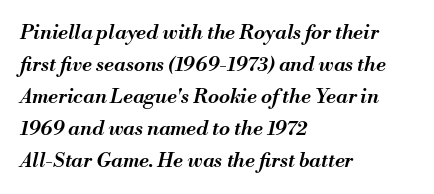
The image shows 20 px text type, italic (leaning right); set left-aligned, normal line spacing (1.6x), normal letter spacing, not underlined.
